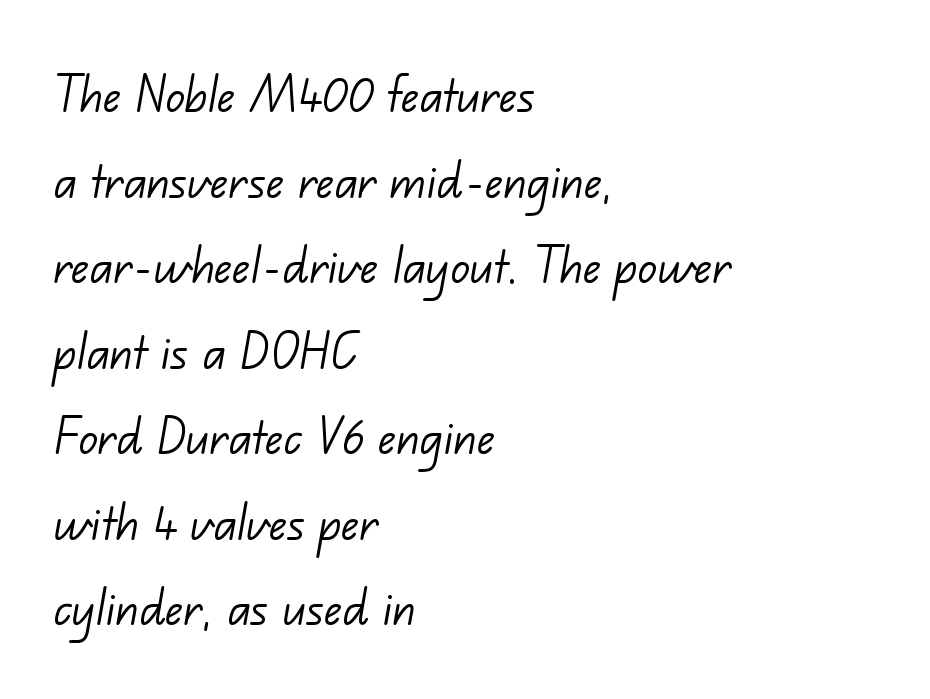
{"serif": "no", "bold": "no", "weight": "light", "width": "normal", "stroke_contrast": "low", "x_height": "small", "monospaced": "no", "underline": "no", "align": "left", "line_spacing": "normal", "line_spacing_ratio": 1.45, "letter_spacing": "normal", "letter_spacing_em": 0.0, "glyph_px": 59}
